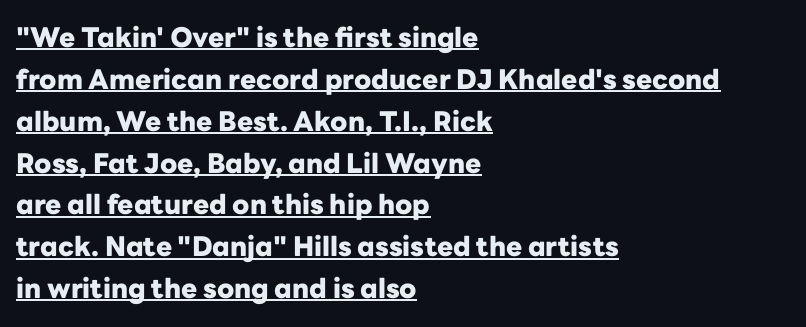
The image shows 27 px bold type, upright; set left-aligned, normal line spacing (1.55x), normal letter spacing, underlined.
